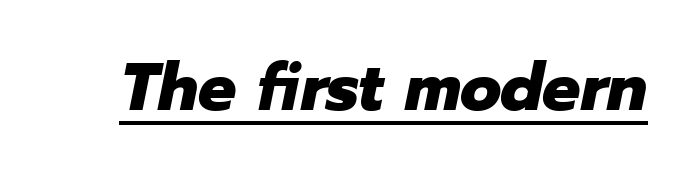
The image shows 67 px heavy type, italic (leaning right); set normal letter spacing, underlined; low stroke contrast and a medium x-height.
